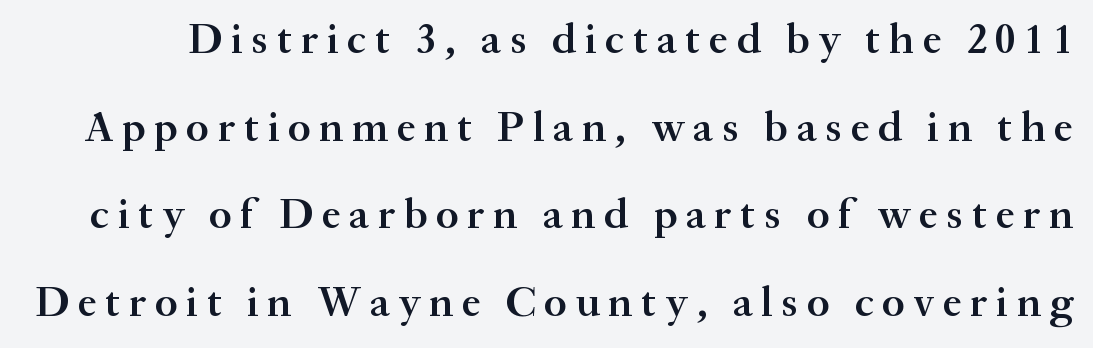
The type family on display is of the serif kind. The letterforms stand isolated, each surrounded by extra space. Do the characters align in a grid? No, the font is proportional. How would I describe the line gaps? Wide and relaxed.
